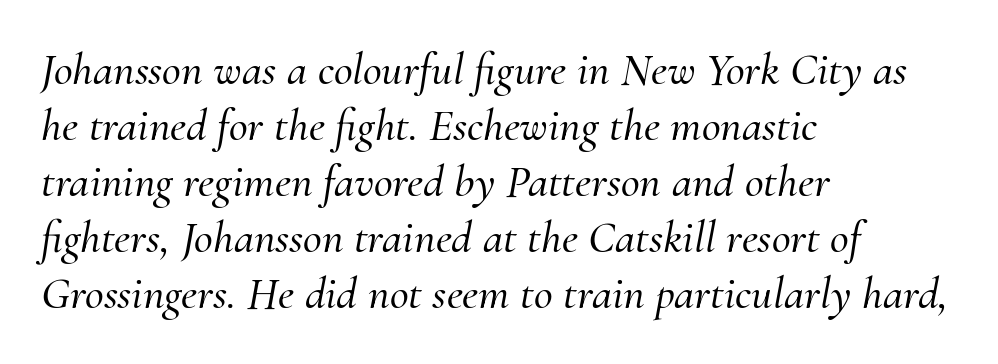
Glyph-to-glyph distance matches everyday printed text. This sample uses an oblique cut, with every glyph tilted off the vertical. The passage shown is typed in a proportional face where columns would drift. The face used here is seriffed, in the tradition of book romans. This sample is left-justified, so line endings fall wherever the words run out.
